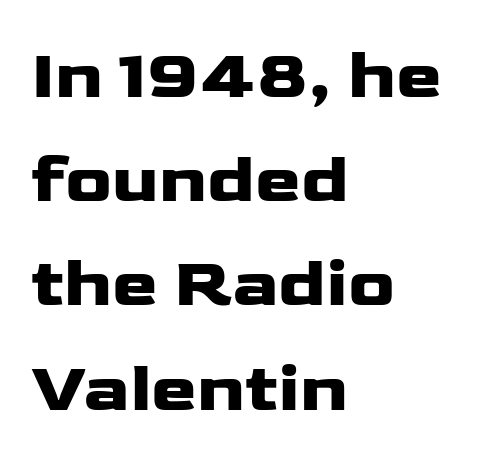
{"serif": "no", "italic": "no", "width": "wide", "stroke_contrast": "low", "x_height": "medium", "monospaced": "no", "underline": "no", "align": "left", "line_spacing": "normal", "line_spacing_ratio": 1.51, "letter_spacing": "normal", "letter_spacing_em": 0.0, "glyph_px": 69}
